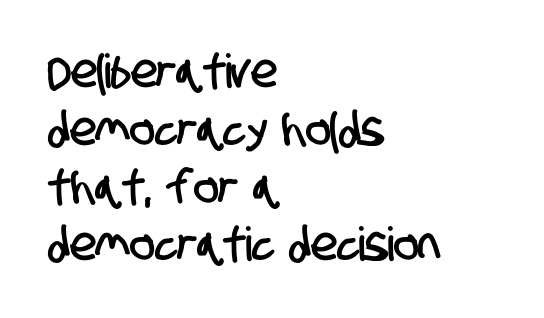
{"serif": "no", "width": "condensed", "stroke_contrast": "low", "x_height": "large", "monospaced": "no", "underline": "no", "align": "left", "line_spacing_ratio": 1.23, "letter_spacing": "normal", "letter_spacing_em": 0.0, "glyph_px": 47}
